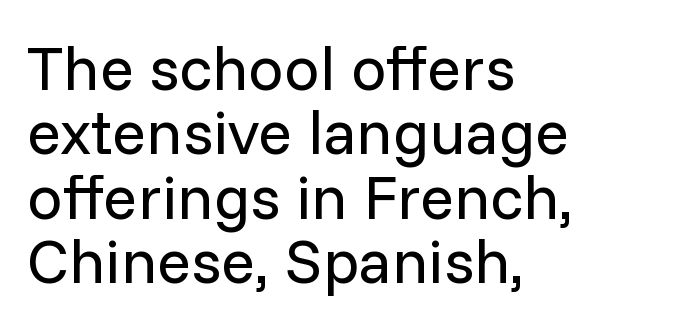
Q: Is the text bold? A: No.
Q: Is the text italic (slanted)? A: No, it is upright.
Q: Is the typeface a serif or a sans-serif typeface? A: Sans-serif.
Q: Is the text underlined? A: No.
Q: How is the paragraph aligned? A: Left-aligned.
Q: Is the spacing between letters normal or unusually wide? A: Normal.
Q: Is the spacing between lines tight, normal or loose? A: Tight.
Q: Width (condensed, normal, or wide)? A: Normal.
Q: Stroke contrast? A: Low.
Q: x-height? A: Medium.
Q: Monospaced? A: No.
